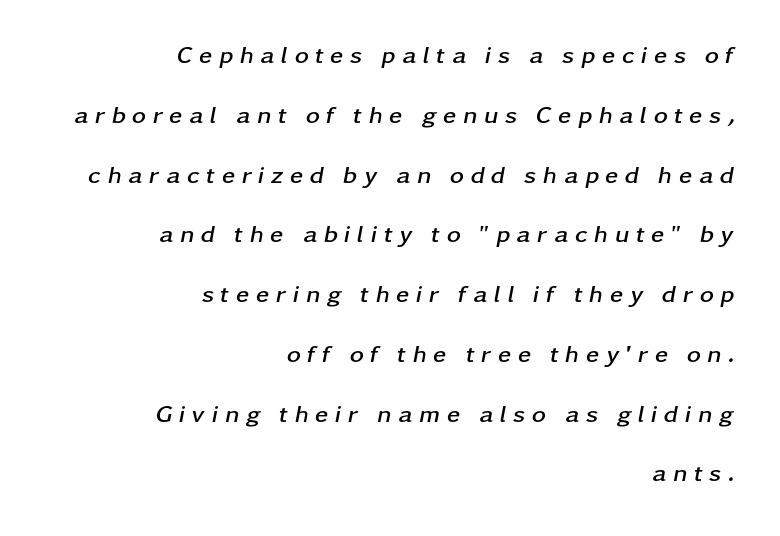
Q: Is the text bold? A: Yes.
Q: Is the text italic (slanted)? A: Yes, it leans right by about 11 degrees.
Q: Is the text underlined? A: No.
Q: How is the paragraph aligned? A: Right-aligned.
Q: Is the spacing between letters normal or unusually wide? A: Unusually wide.
Q: Is the spacing between lines tight, normal or loose? A: Loose.
